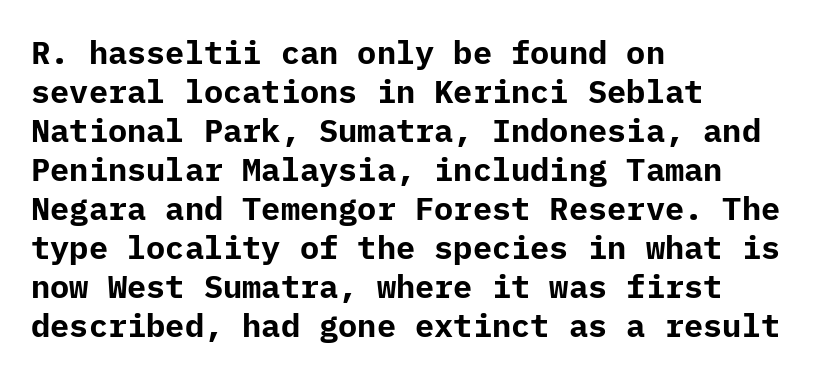
The image shows 32 px bold sans-serif type, upright; set left-aligned, line spacing 1.22x, normal letter spacing, not underlined; low stroke contrast and a medium x-height.
